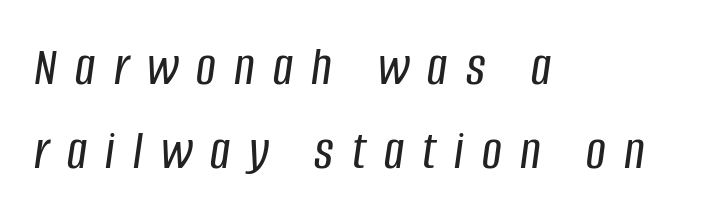
The image shows 55 px condensed type, italic (leaning right); set left-aligned, normal line spacing (1.53x), unusually wide letter spacing (+0.33 em), not underlined; low stroke contrast and a large x-height.
